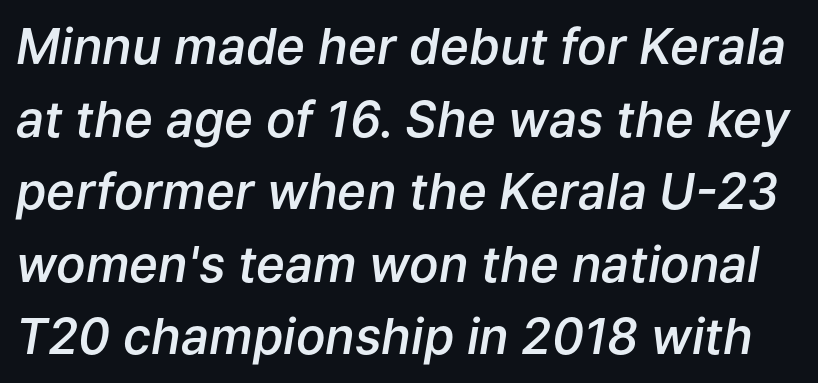
The image shows 49 px semibold type, italic (leaning right); set normal line spacing (1.48x), normal letter spacing, not underlined; low stroke contrast and a medium x-height.
